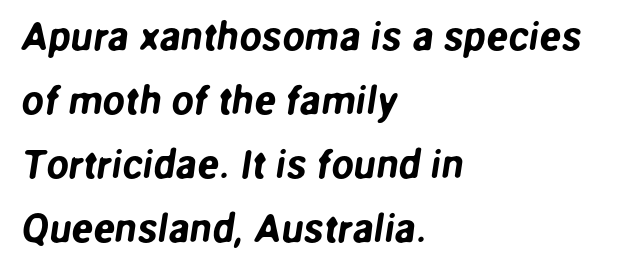
Q: Is the typeface a serif or a sans-serif typeface? A: Sans-serif.
Q: Is the text underlined? A: No.
Q: How is the paragraph aligned? A: Left-aligned.
Q: Is the spacing between letters normal or unusually wide? A: Normal.
Q: Is the spacing between lines tight, normal or loose? A: Normal.
Q: Width (condensed, normal, or wide)? A: Normal.
Q: Stroke contrast? A: Low.
Q: x-height? A: Medium.
Q: Monospaced? A: No.
